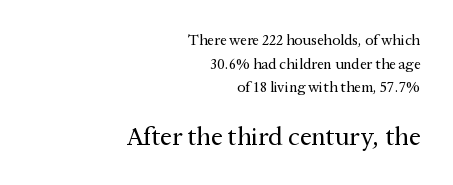
{"italic": "no", "bold": "no", "underline": "no", "align": "right", "line_spacing": "normal", "line_spacing_ratio": 1.58, "letter_spacing": "normal", "letter_spacing_em": 0.0, "larger_block": "second", "size_ratio": 1.73, "glyph_px": 26}
